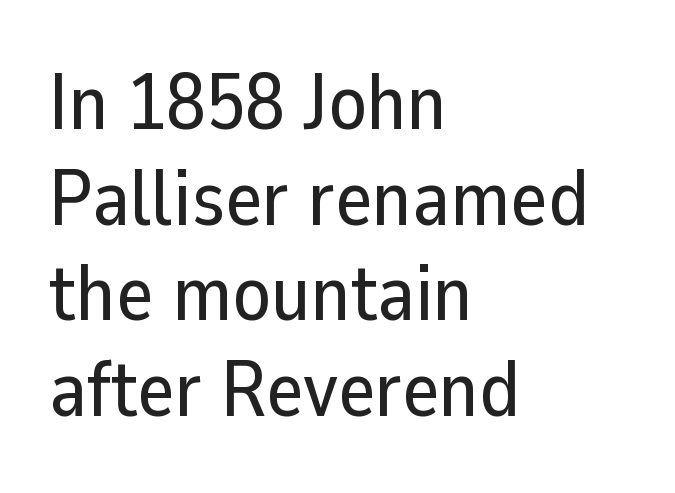
{"serif": "no", "italic": "no", "width": "normal", "stroke_contrast": "low", "x_height": "medium", "monospaced": "no", "underline": "no", "align": "left", "line_spacing_ratio": 1.21, "letter_spacing": "normal", "letter_spacing_em": 0.0, "glyph_px": 79}
